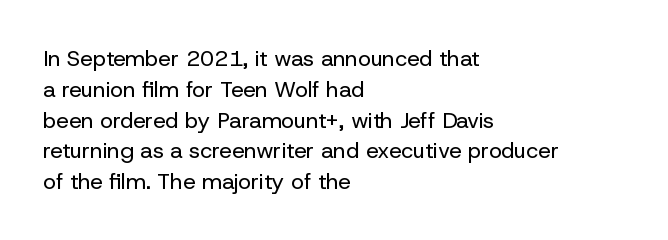
Summary of vertical rhythm: regular, with standard interline spacing. Short note: letters normally spaced. The font's upright variant was chosen for this text. Casual observation: everything's shoved over to the left.
